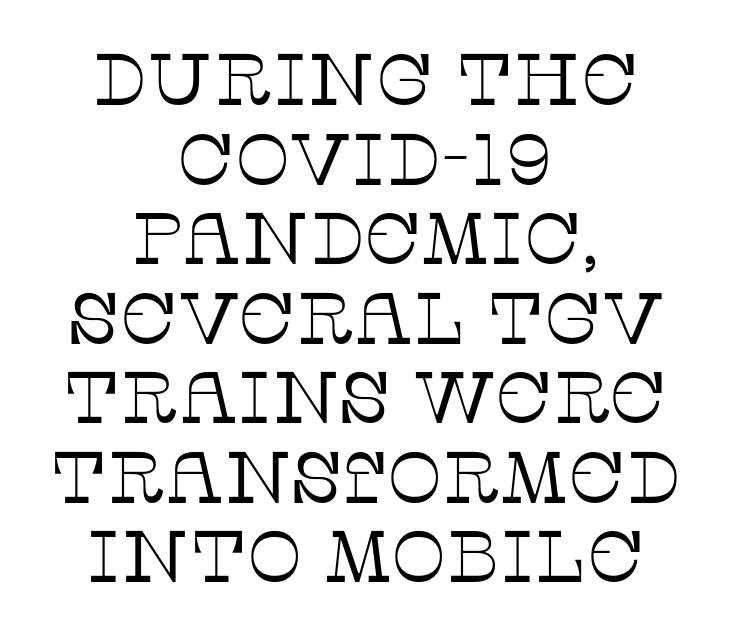
Observe the ordinary spacing: letters are neighbours, not strangers. Does the copy run flush right? No — it is centered line by line. The characters are drawn with everyday or finer stroke widths. Glance below the letters and you will spot only blank space. Closely set lines give the paragraph a compact silhouette. Is this a sans? No — the strokes have serifs.
